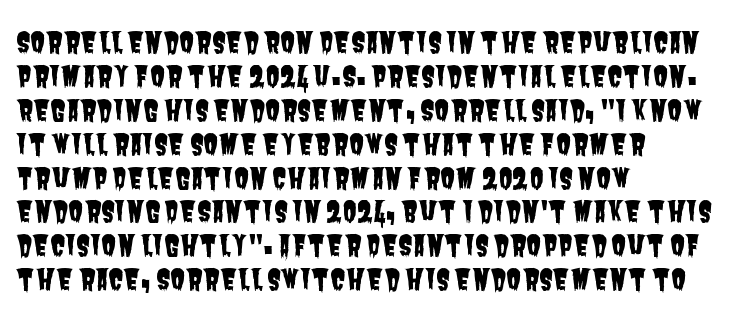
Q: Is the typeface a serif or a sans-serif typeface? A: Sans-serif.
Q: Is the text underlined? A: No.
Q: How is the paragraph aligned? A: Left-aligned.
Q: Is the spacing between letters normal or unusually wide? A: Normal.
Q: Width (condensed, normal, or wide)? A: Condensed.
Q: Stroke contrast? A: Low.
Q: x-height? A: Large.
Q: Monospaced? A: No.
